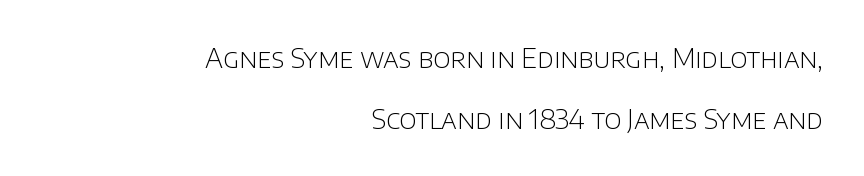
Q: Is the text bold? A: No.
Q: Is the text italic (slanted)? A: No, it is upright.
Q: Is the text underlined? A: No.
Q: How is the paragraph aligned? A: Right-aligned.
Q: Is the spacing between letters normal or unusually wide? A: Normal.
Q: Is the spacing between lines tight, normal or loose? A: Loose.
